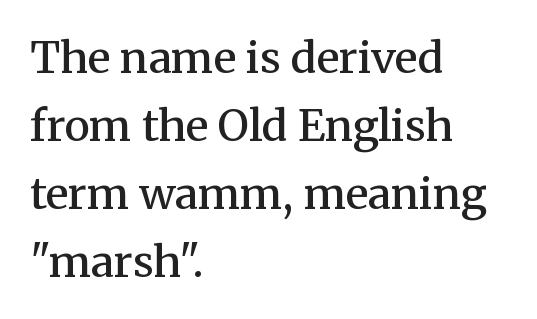
{"serif": "yes", "italic": "no", "bold": "semi", "weight": "semibold", "width": "normal", "stroke_contrast": "medium", "x_height": "medium", "monospaced": "no", "underline": "no", "align": "left", "line_spacing": "normal", "line_spacing_ratio": 1.58, "letter_spacing": "normal", "letter_spacing_em": 0.0, "glyph_px": 43}
